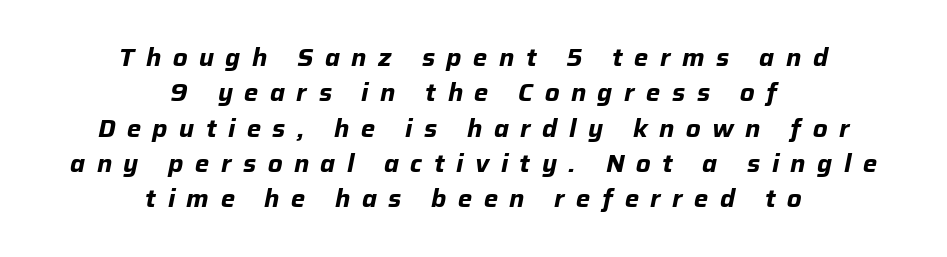
Caption: bold face, heavy strokes. Underline: absent. Compared with typical body copy, the letter spacing here is much looser. Leftover space on each line is divided equally before and after the words. Yep, that's italic — everything's leaning.
